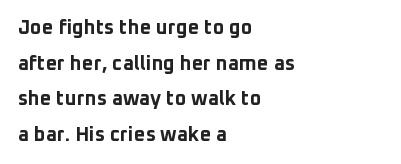
Honestly, the letter spacing is just normal — you wouldn't notice it. The baseline area is clear. The axis of the letterforms is exactly vertical. Heft: maximum for text — a bold. Does the copy run flush right? No — it runs flush left.
